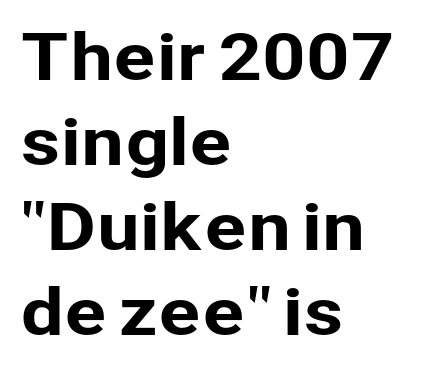
Q: Is the text italic (slanted)? A: No, it is upright.
Q: Is the typeface a serif or a sans-serif typeface? A: Sans-serif.
Q: Is the text underlined? A: No.
Q: How is the paragraph aligned? A: Left-aligned.
Q: Is the spacing between letters normal or unusually wide? A: Normal.
Q: Is the spacing between lines tight, normal or loose? A: Normal.
Q: Width (condensed, normal, or wide)? A: Normal.
Q: Stroke contrast? A: Low.
Q: x-height? A: Medium.
Q: Monospaced? A: No.
